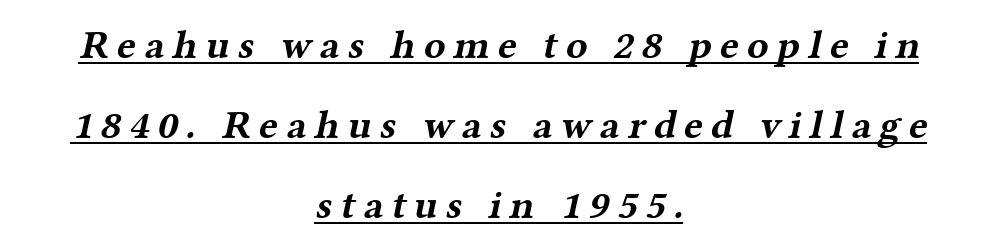
Horizontal bands of white between lines are thick stripes. Compared with typical body copy, the letter spacing here is much looser. Somebody hit Ctrl+U on this one — the words are underlined. The letters advance in unequal steps, a hallmark of proportional type. These lines stack symmetrically, like a column narrowing and widening about its center.
